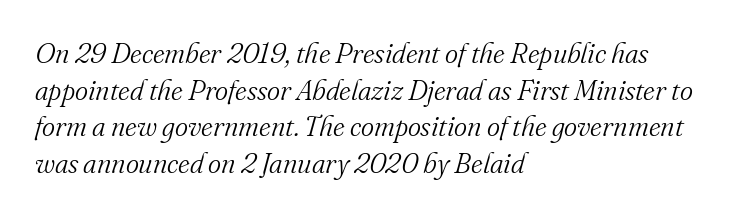
The image shows 28 px light serif type, italic (leaning right); set left-aligned, normal line spacing (1.31x), normal letter spacing, not underlined; medium stroke contrast and a small x-height.
